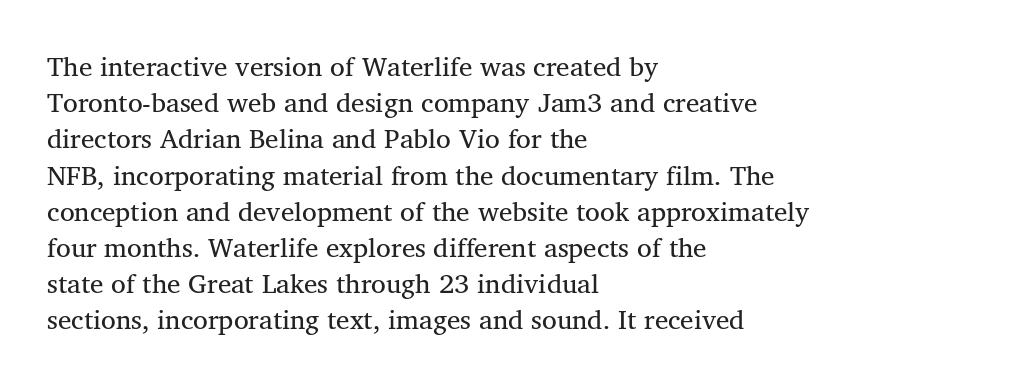
{"italic": "no", "bold": "no", "underline": "no", "align": "left", "line_spacing": "normal", "line_spacing_ratio": 1.34, "letter_spacing": "normal", "letter_spacing_em": 0.0, "glyph_px": 27}
